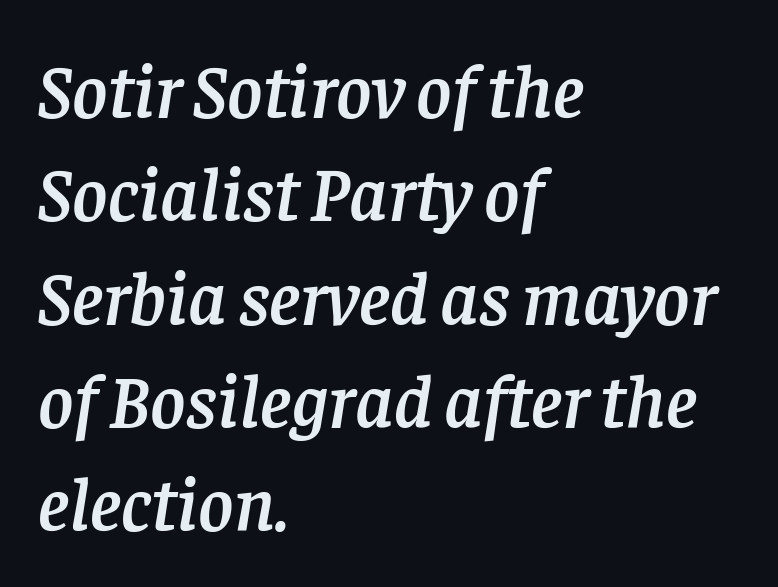
{"serif": "yes", "italic": "yes", "lean": "right", "slant_degrees": 8, "width": "normal", "stroke_contrast": "low", "x_height": "large", "monospaced": "no", "underline": "no", "align": "left", "line_spacing": "normal", "line_spacing_ratio": 1.36, "letter_spacing": "normal", "letter_spacing_em": 0.0, "glyph_px": 76}
